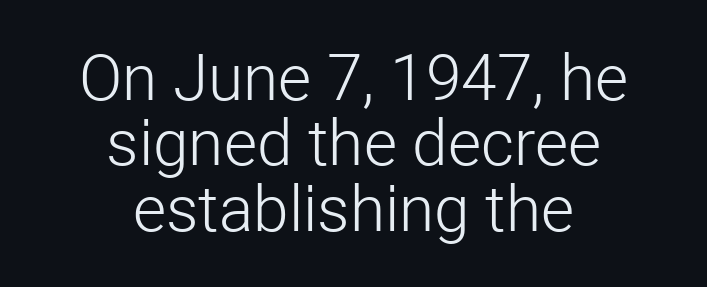
Q: Is the text bold? A: No.
Q: Is the text italic (slanted)? A: No, it is upright.
Q: Is the typeface a serif or a sans-serif typeface? A: Sans-serif.
Q: Is the text underlined? A: No.
Q: How is the paragraph aligned? A: Centered.
Q: Is the spacing between letters normal or unusually wide? A: Normal.
Q: Is the spacing between lines tight, normal or loose? A: Tight.
Q: Width (condensed, normal, or wide)? A: Normal.
Q: Stroke contrast? A: Low.
Q: x-height? A: Medium.
Q: Monospaced? A: No.
